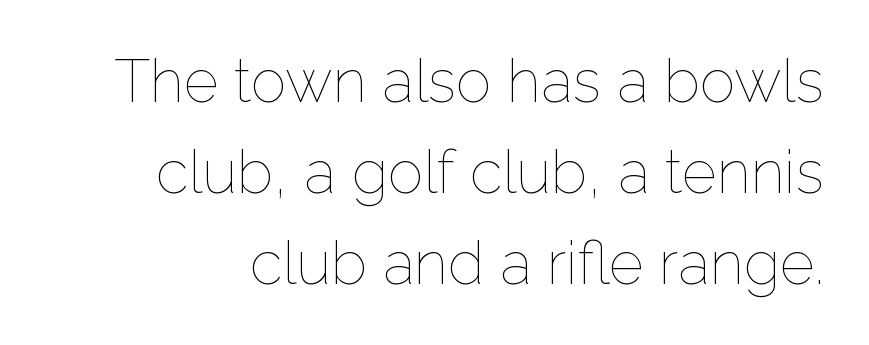
Q: Is the text bold? A: No.
Q: Is the text italic (slanted)? A: No, it is upright.
Q: Is the text underlined? A: No.
Q: Is the spacing between letters normal or unusually wide? A: Normal.
Q: Is the spacing between lines tight, normal or loose? A: Normal.
Q: Width (condensed, normal, or wide)? A: Normal.
Q: Stroke contrast? A: Low.
Q: x-height? A: Medium.
Q: Monospaced? A: No.
